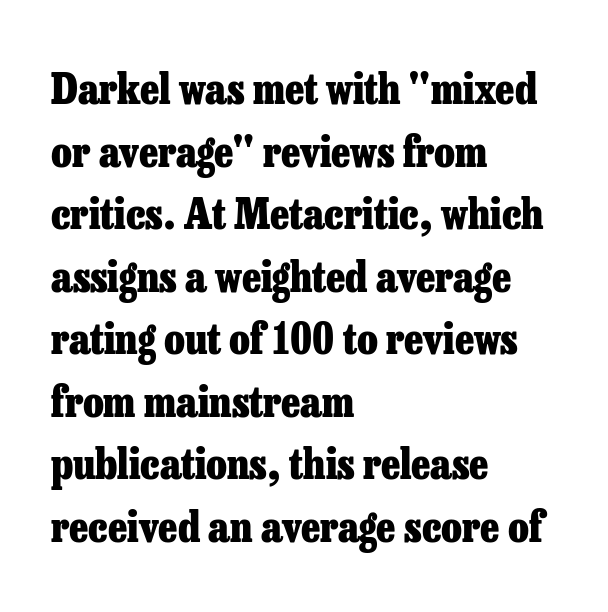
These lines stack with their left ends in a neat column. The rendering shows small feet on the letterforms — a serif design. Letters rest on an invisible, unmarked baseline. A roman cut, with each character standing at attention.
